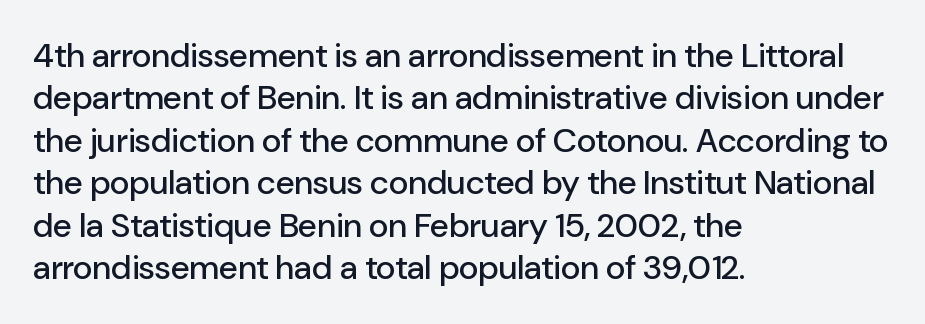
Reading down the block, your eye returns to a fixed left position each line. Looks like regular typesetting: each glyph gets only the width it needs. Standard letterfit; no display-style spreading of the glyphs. Type style note: lacks serifs. Rule under the text: the space is simply empty. Vertical spacing — default.
